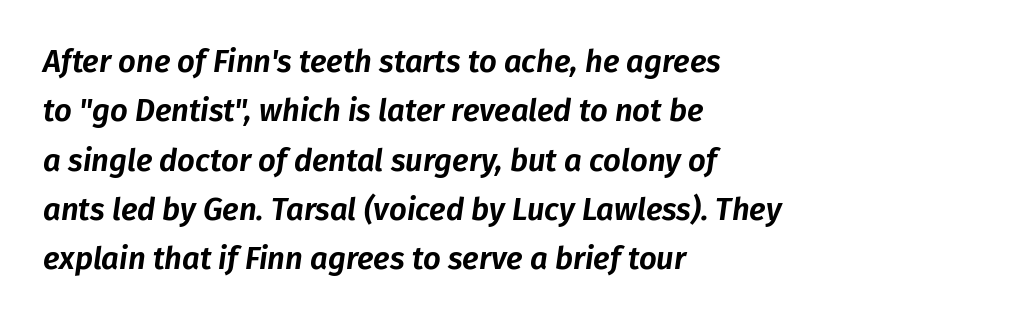
Q: Is the text italic (slanted)? A: Yes, it leans right by about 8 degrees.
Q: Is the text underlined? A: No.
Q: How is the paragraph aligned? A: Left-aligned.
Q: Is the spacing between letters normal or unusually wide? A: Normal.
Q: Is the spacing between lines tight, normal or loose? A: Normal.
Q: Width (condensed, normal, or wide)? A: Normal.
Q: Stroke contrast? A: Low.
Q: x-height? A: Medium.
Q: Monospaced? A: No.
